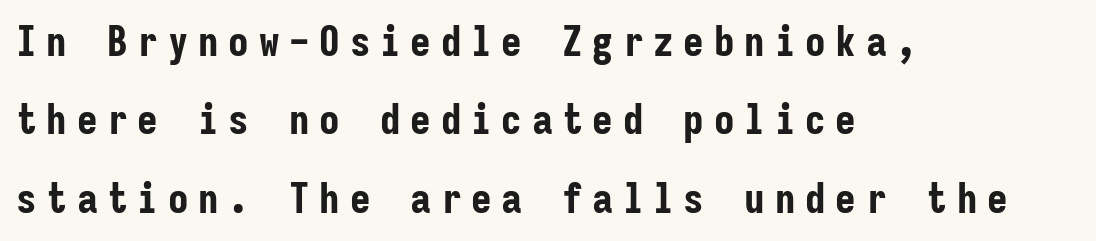
Glance below the letters and you will spot only blank space. These lines are set flush left with a ragged right edge. This is sans-serif lettering, the kind often seen on screens and signage. Rows of type keep a wide berth in the vertical direction. The type sits square on the baseline with zero lean. Set as a true bold cut, around the 700 mark.
